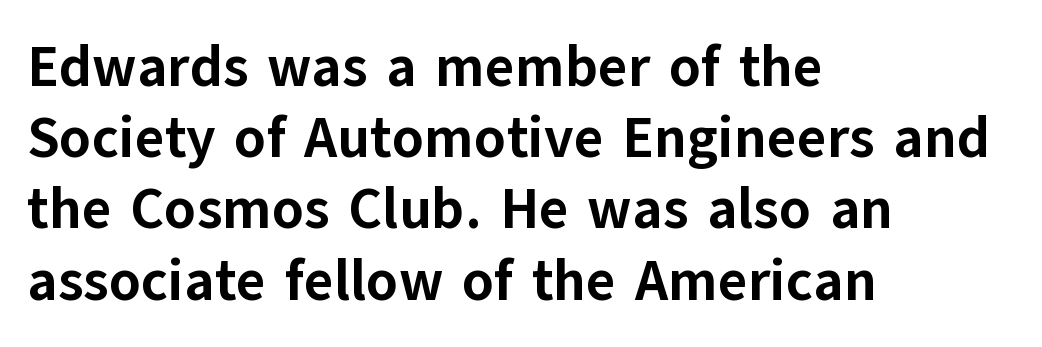
{"serif": "no", "italic": "no", "bold": "yes", "weight": "bold", "width": "normal", "stroke_contrast": "low", "x_height": "medium", "monospaced": "no", "underline": "no", "align": "left", "line_spacing": "normal", "line_spacing_ratio": 1.25, "letter_spacing": "normal", "letter_spacing_em": 0.0, "glyph_px": 57}
